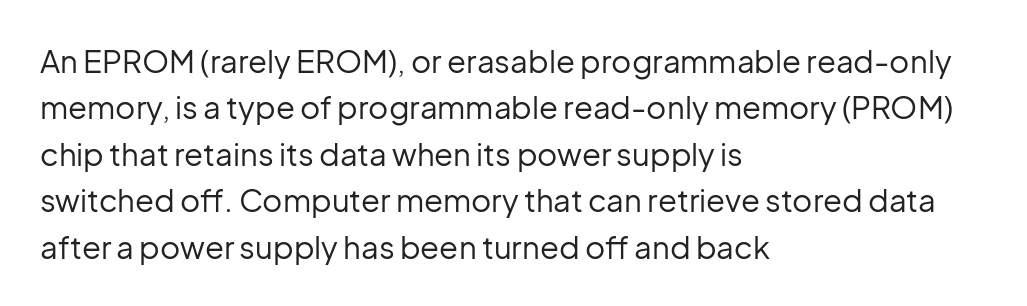
Q: Is the text bold? A: No.
Q: Is the text italic (slanted)? A: No, it is upright.
Q: Is the typeface a serif or a sans-serif typeface? A: Sans-serif.
Q: Is the text underlined? A: No.
Q: How is the paragraph aligned? A: Left-aligned.
Q: Is the spacing between letters normal or unusually wide? A: Normal.
Q: Is the spacing between lines tight, normal or loose? A: Normal.
Q: Width (condensed, normal, or wide)? A: Normal.
Q: Stroke contrast? A: Low.
Q: x-height? A: Medium.
Q: Monospaced? A: No.
